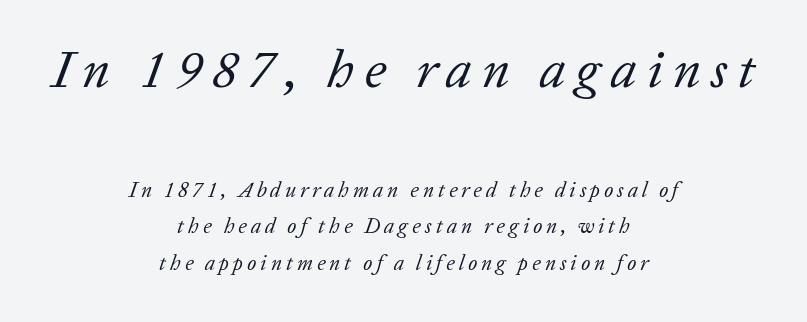
Q: Is the text bold? A: No.
Q: Is the text italic (slanted)? A: Yes, it leans right by about 20 degrees.
Q: Is the typeface a serif or a sans-serif typeface? A: Serif.
Q: Is the text underlined? A: No.
Q: How is the paragraph aligned? A: Centered.
Q: Which block of text is set in a larger size, the first (top) or the second (bottom)? A: The first (top) one.
Q: Width (condensed, normal, or wide)? A: Normal.
Q: Stroke contrast? A: Low.
Q: x-height? A: Medium.
Q: Monospaced? A: No.
